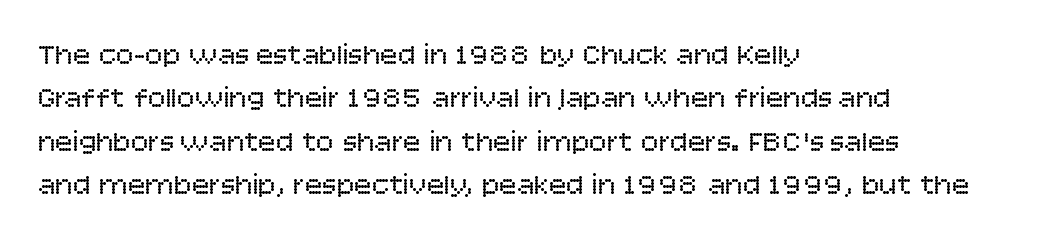
The image shows 29 px regular-weight sans-serif type, upright; set left-aligned, normal line spacing (1.5x), normal letter spacing, not underlined; low stroke contrast and a large x-height.
